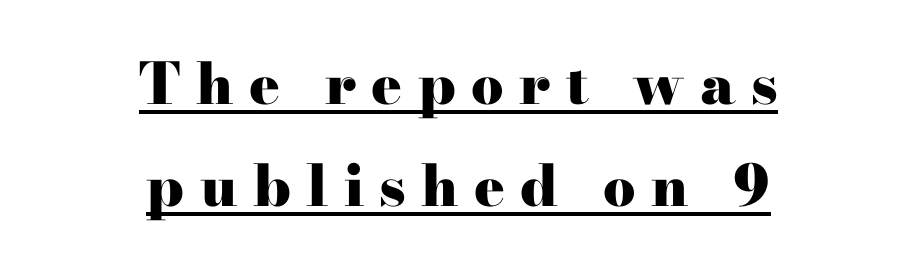
The image shows 57 px heavy, wide serif type, upright; set centered, line spacing 1.79x, unusually wide letter spacing (+0.27 em), underlined; high stroke contrast and a small x-height.
